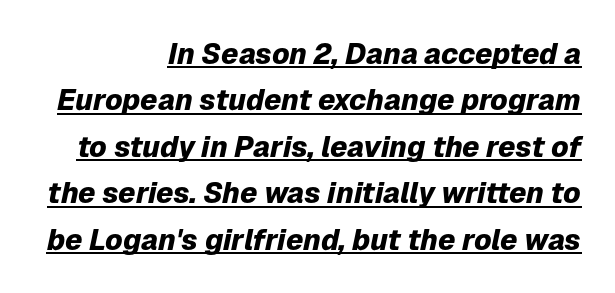
Vertical spacing — default. Line endings align vertically; line beginnings do not. The font is running at its bold setting. It's the slanting kind of type.
